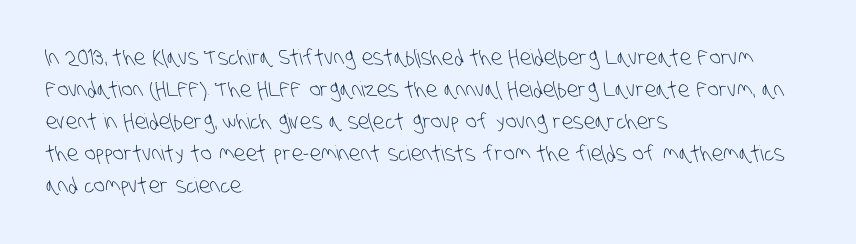
{"bold": "no", "underline": "no", "align": "left", "line_spacing": "normal", "line_spacing_ratio": 1.52, "letter_spacing": "normal", "letter_spacing_em": 0.0, "glyph_px": 21}
